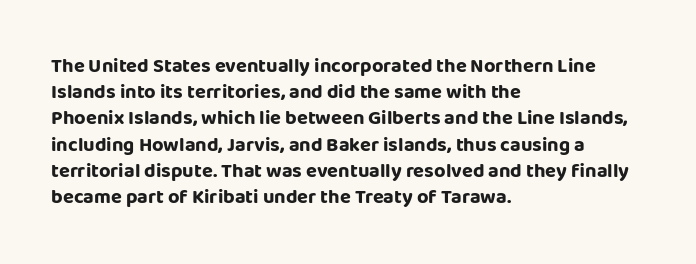
{"italic": "no", "bold": "yes", "underline": "no", "align": "left", "line_spacing": "normal", "line_spacing_ratio": 1.31, "letter_spacing": "normal", "letter_spacing_em": 0.0, "glyph_px": 20}
